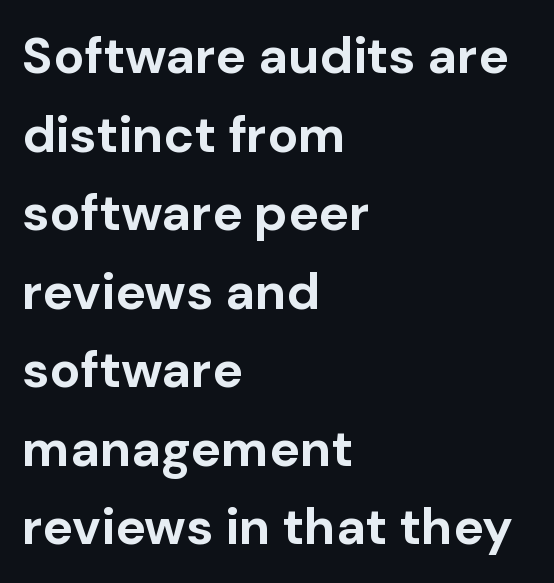
The image shows 51 px bold sans-serif type, upright; set left-aligned, normal line spacing (1.54x), normal letter spacing, not underlined; low stroke contrast and a medium x-height.
